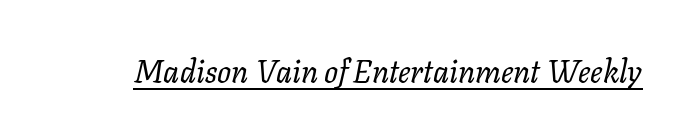
Summary of weight: not heavy and not bold. The letters advance in unequal steps, a hallmark of proportional type. The font's italic variant was chosen for this text. The passage shown is underscored from start to finish.
